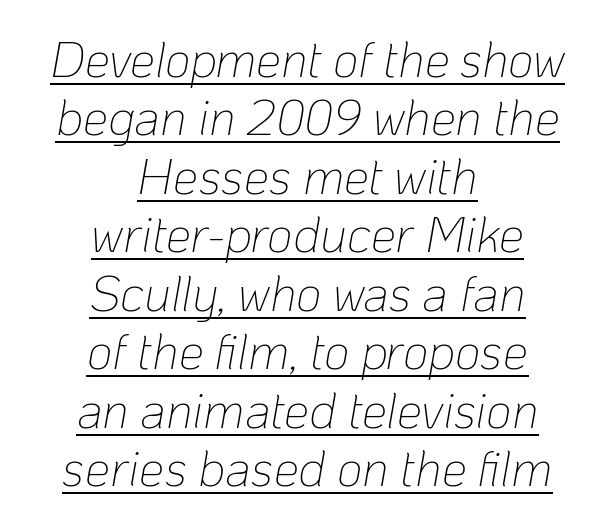
The image shows 50 px thin type, italic (leaning right); set centered, line spacing 1.17x, normal letter spacing, underlined; low stroke contrast and a medium x-height.
